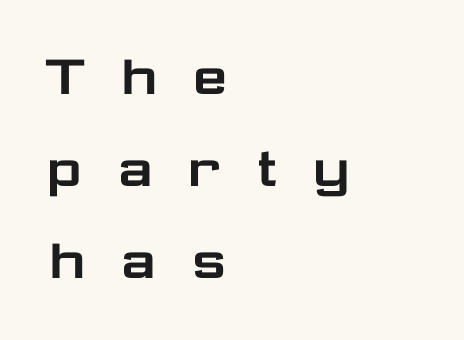
Q: Is the text italic (slanted)? A: No, it is upright.
Q: Is the typeface a serif or a sans-serif typeface? A: Sans-serif.
Q: Is the text underlined? A: No.
Q: How is the paragraph aligned? A: Left-aligned.
Q: Is the spacing between letters normal or unusually wide? A: Unusually wide.
Q: Is the spacing between lines tight, normal or loose? A: Normal.
Q: Width (condensed, normal, or wide)? A: Wide.
Q: Stroke contrast? A: Low.
Q: x-height? A: Medium.
Q: Monospaced? A: No.
